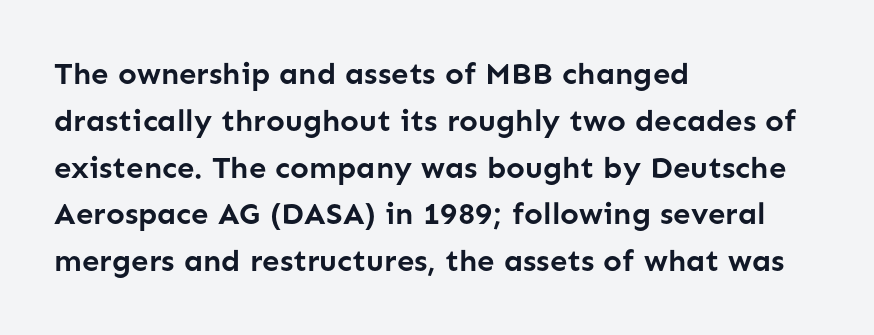
Q: Is the text bold? A: Yes.
Q: Is the text italic (slanted)? A: No, it is upright.
Q: Is the typeface a serif or a sans-serif typeface? A: Sans-serif.
Q: Is the text underlined? A: No.
Q: How is the paragraph aligned? A: Left-aligned.
Q: Is the spacing between letters normal or unusually wide? A: Normal.
Q: Is the spacing between lines tight, normal or loose? A: Normal.
Q: Width (condensed, normal, or wide)? A: Normal.
Q: Stroke contrast? A: Low.
Q: x-height? A: Medium.
Q: Monospaced? A: No.
